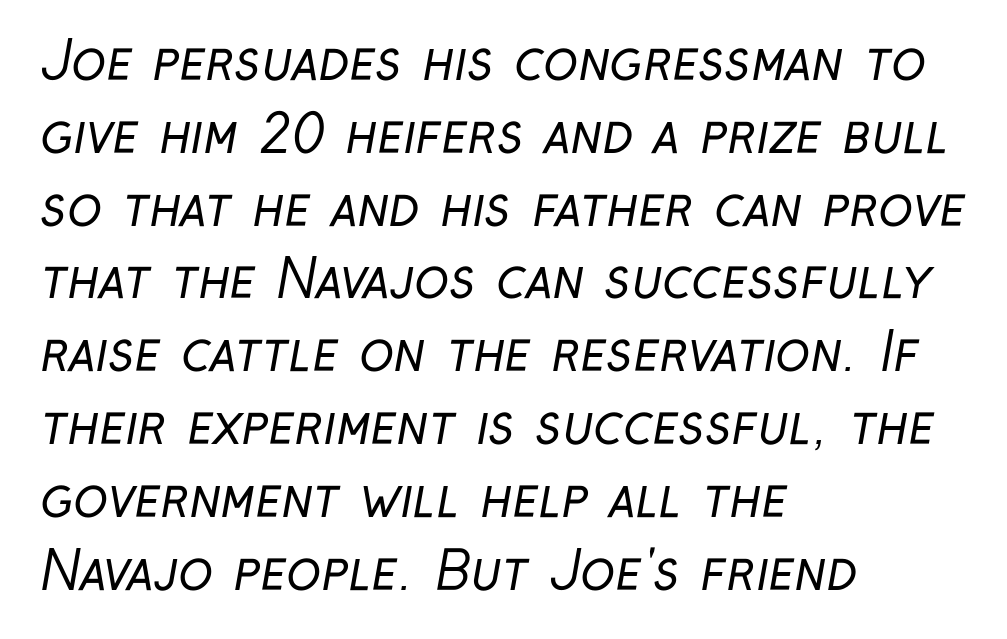
The image shows 52 px regular-weight, condensed sans-serif type; set left-aligned, normal line spacing (1.4x), normal letter spacing, not underlined; low stroke contrast and a medium x-height.
